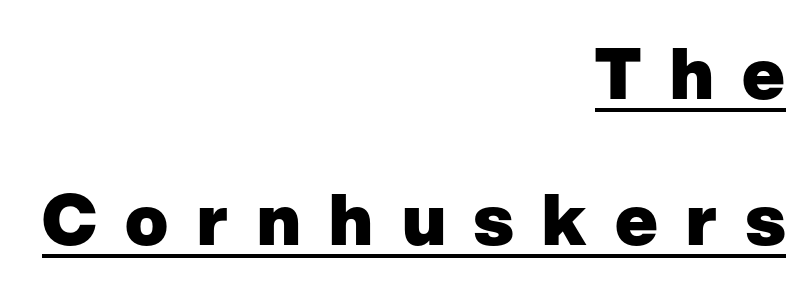
The image shows 71 px heavy sans-serif type, upright; set right-aligned, loose line spacing (2.06x), unusually wide letter spacing (+0.4 em), underlined; low stroke contrast and a medium x-height.
